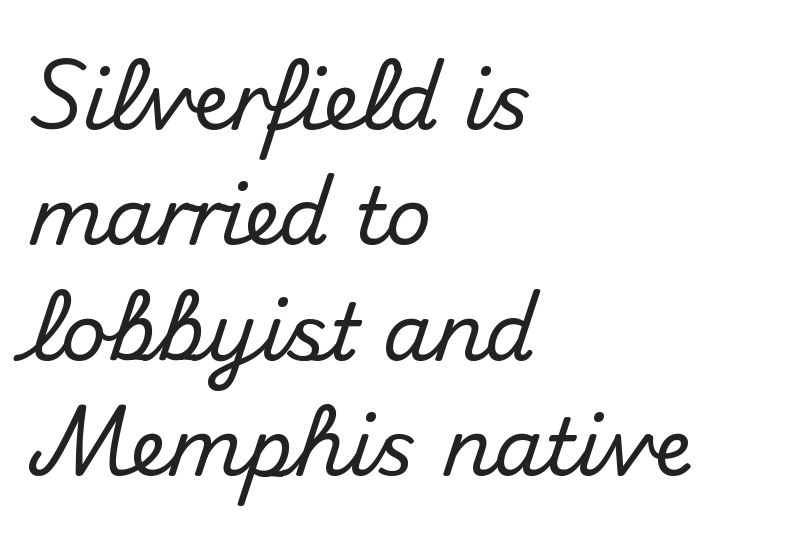
{"serif": "no", "width": "normal", "stroke_contrast": "medium", "x_height": "small", "monospaced": "no", "underline": "no", "align": "left", "line_spacing": "normal", "line_spacing_ratio": 1.46, "letter_spacing": "normal", "letter_spacing_em": 0.0, "glyph_px": 79}
